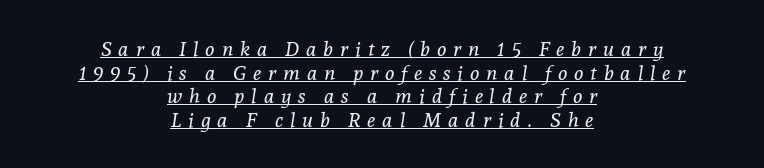
Q: Is the text bold? A: No.
Q: Is the text italic (slanted)? A: Yes, it leans right by about 8 degrees.
Q: Is the text underlined? A: Yes.
Q: How is the paragraph aligned? A: Centered.
Q: Is the spacing between letters normal or unusually wide? A: Unusually wide.
